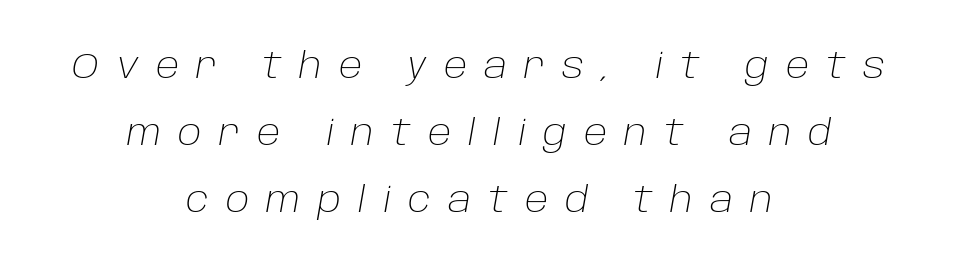
{"italic": "yes", "lean": "right", "slant_degrees": 10, "bold": "no", "weight": "light", "width": "normal", "stroke_contrast": "low", "x_height": "large", "monospaced": "no", "underline": "no", "align": "center", "line_spacing": "loose", "line_spacing_ratio": 1.91, "letter_spacing": "wide", "letter_spacing_em": 0.49, "glyph_px": 35}
